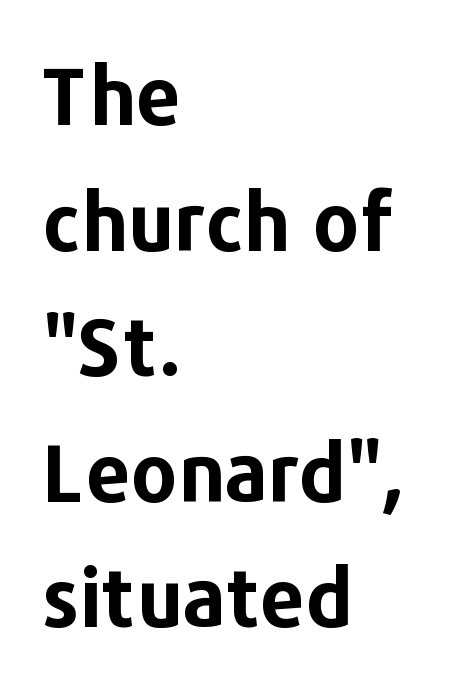
Q: Is the text bold? A: Yes.
Q: Is the text italic (slanted)? A: No, it is upright.
Q: Is the typeface a serif or a sans-serif typeface? A: Sans-serif.
Q: Is the text underlined? A: No.
Q: How is the paragraph aligned? A: Left-aligned.
Q: Is the spacing between letters normal or unusually wide? A: Normal.
Q: Is the spacing between lines tight, normal or loose? A: Normal.
Q: Width (condensed, normal, or wide)? A: Normal.
Q: Stroke contrast? A: Low.
Q: x-height? A: Medium.
Q: Monospaced? A: No.
